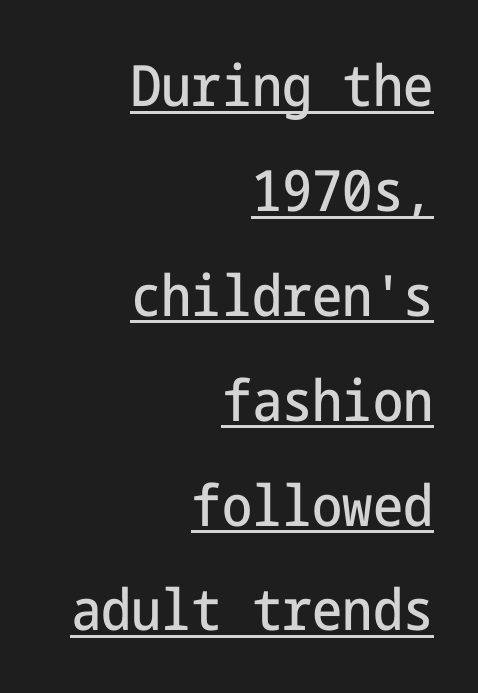
{"serif": "no", "italic": "no", "width": "condensed", "stroke_contrast": "low", "x_height": "medium", "underline": "yes", "align": "right", "line_spacing_ratio": 1.84, "letter_spacing": "normal", "letter_spacing_em": 0.0, "glyph_px": 57}
